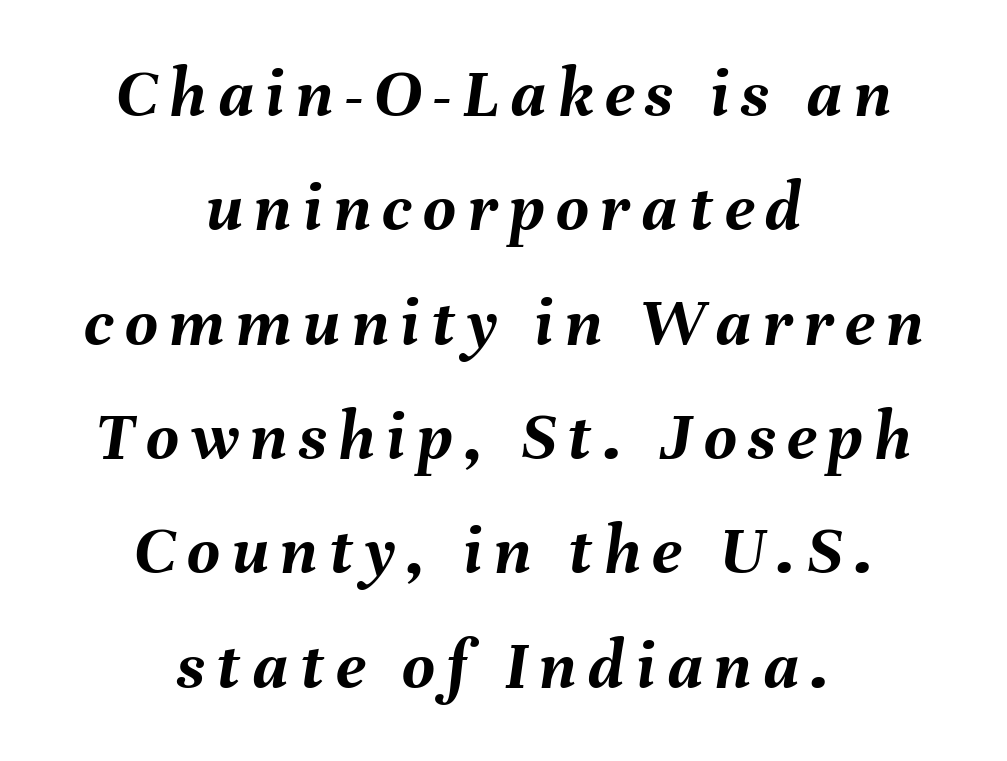
{"italic": "yes", "lean": "right", "slant_degrees": 8, "bold": "yes", "weight": "semibold", "width": "normal", "stroke_contrast": "medium", "x_height": "medium", "monospaced": "no", "underline": "no", "align": "center", "line_spacing": "normal", "line_spacing_ratio": 1.61, "glyph_px": 71}
